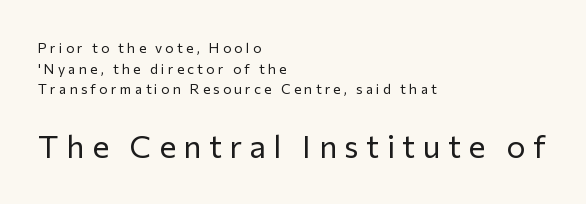
{"serif": "no", "italic": "no", "bold": "no", "weight": "regular", "width": "normal", "stroke_contrast": "low", "x_height": "medium", "monospaced": "no", "underline": "no", "align": "left", "line_spacing": "normal", "line_spacing_ratio": 1.47, "letter_spacing": "wide", "letter_spacing_em": 0.23, "larger_block": "second", "size_ratio": 2.29, "glyph_px": 32}
